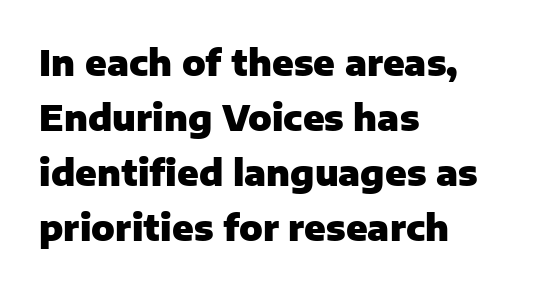
Type without underlining. Typeset ragged right — the left edge is the straight one. Is this a fixed-width face? No — the glyphs have proportional, varying widths. Between one letter and the next there's only the usual sliver of space.
